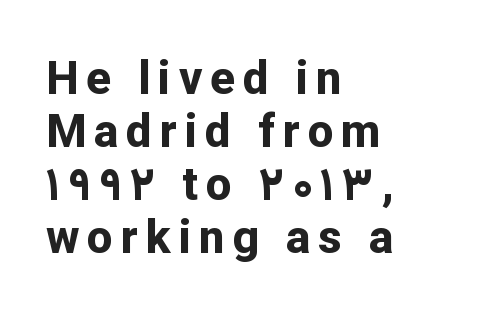
{"serif": "no", "italic": "no", "bold": "yes", "weight": "bold", "width": "normal", "stroke_contrast": "low", "x_height": "medium", "monospaced": "no", "underline": "no", "align": "left", "line_spacing": "tight", "line_spacing_ratio": 1.15, "glyph_px": 46}
